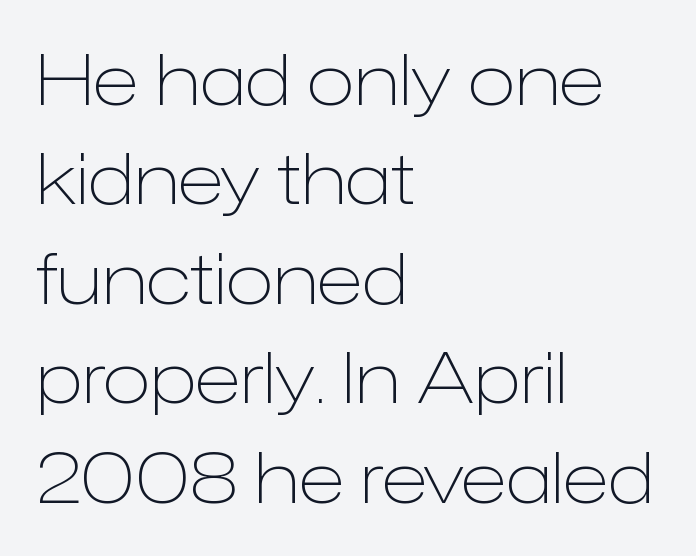
This block has exactly the height ordinary leading produces. Standard letterfit; no display-style spreading of the glyphs. The lines in this sample share a left origin and differ only in where they stop. This rendering features lettering with no underline. Counters stay open thanks to moderate or lighter strokes. Italic? Not at all — the glyphs are vertical.
